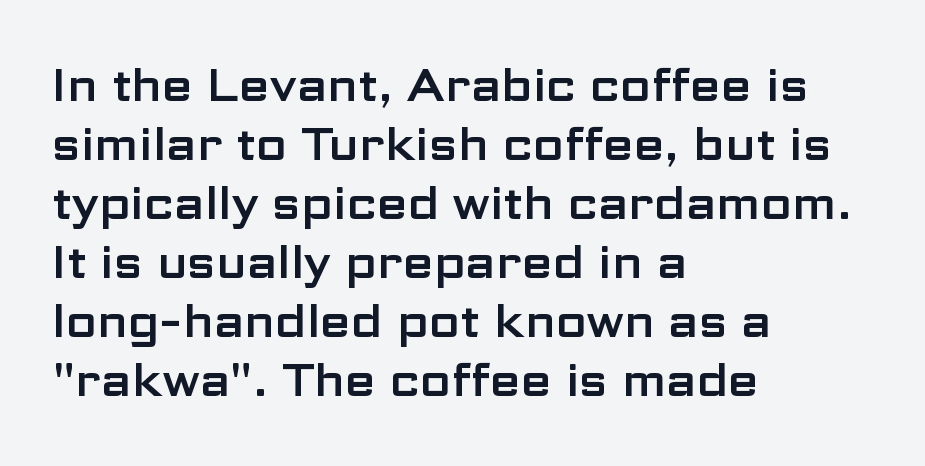
Q: Is the text italic (slanted)? A: No, it is upright.
Q: Is the typeface a serif or a sans-serif typeface? A: Sans-serif.
Q: Is the text underlined? A: No.
Q: How is the paragraph aligned? A: Left-aligned.
Q: Is the spacing between letters normal or unusually wide? A: Normal.
Q: Is the spacing between lines tight, normal or loose? A: Normal.
Q: Width (condensed, normal, or wide)? A: Wide.
Q: Stroke contrast? A: Low.
Q: x-height? A: Medium.
Q: Monospaced? A: No.
